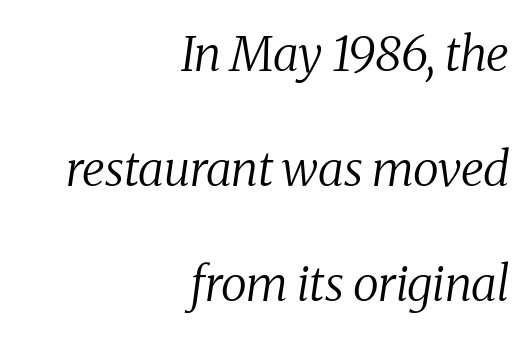
The image shows 48 px regular-weight serif type, italic (leaning right); set right-aligned, loose line spacing (2.4x), normal letter spacing, not underlined; medium stroke contrast and a medium x-height.
